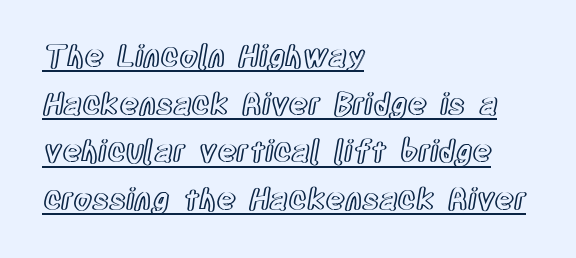
Q: Is the text italic (slanted)? A: Yes.
Q: Is the text underlined? A: Yes.
Q: How is the paragraph aligned? A: Left-aligned.
Q: Is the spacing between letters normal or unusually wide? A: Normal.
Q: Is the spacing between lines tight, normal or loose? A: Normal.
Q: Width (condensed, normal, or wide)? A: Condensed.
Q: x-height? A: Large.
Q: Monospaced? A: No.
